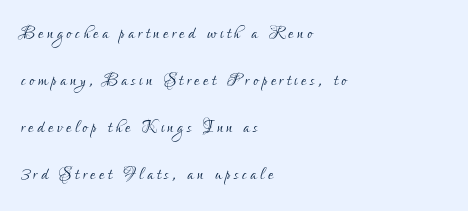
No chunkiness to these letters — they're not bold. The paragraph has a hard left edge and a soft right edge. Rule under the text: the space is simply empty.
